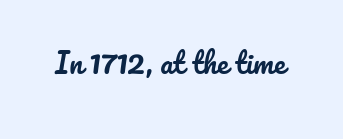
The specimen omits any rule beneath the text block's lines. These lines are rendered in a variable-pitch font. Short note: letters normally spaced.
